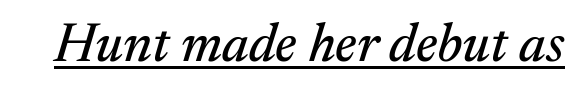
Q: Is the text italic (slanted)? A: Yes, it leans right by about 17 degrees.
Q: Is the typeface a serif or a sans-serif typeface? A: Serif.
Q: Is the text underlined? A: Yes.
Q: Is the spacing between letters normal or unusually wide? A: Normal.
Q: Width (condensed, normal, or wide)? A: Normal.
Q: Stroke contrast? A: Medium.
Q: x-height? A: Medium.
Q: Monospaced? A: No.
